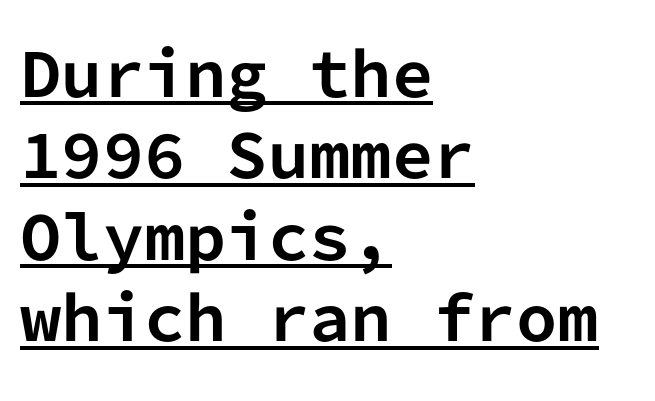
Q: Is the text bold? A: Yes.
Q: Is the text italic (slanted)? A: No, it is upright.
Q: Is the typeface a serif or a sans-serif typeface? A: Sans-serif.
Q: Is the text underlined? A: Yes.
Q: How is the paragraph aligned? A: Left-aligned.
Q: Is the spacing between letters normal or unusually wide? A: Normal.
Q: Is the spacing between lines tight, normal or loose? A: Normal.
Q: Width (condensed, normal, or wide)? A: Normal.
Q: Stroke contrast? A: Low.
Q: x-height? A: Medium.
Q: Monospaced? A: Yes.
